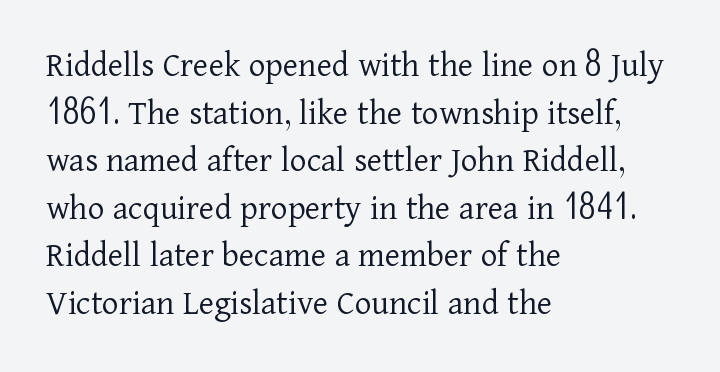
{"serif": "yes", "italic": "no", "bold": "no", "weight": "light", "width": "normal", "stroke_contrast": "low", "x_height": "medium", "monospaced": "no", "underline": "no", "align": "left", "line_spacing": "normal", "line_spacing_ratio": 1.32, "letter_spacing": "normal", "letter_spacing_em": 0.0, "glyph_px": 36}
